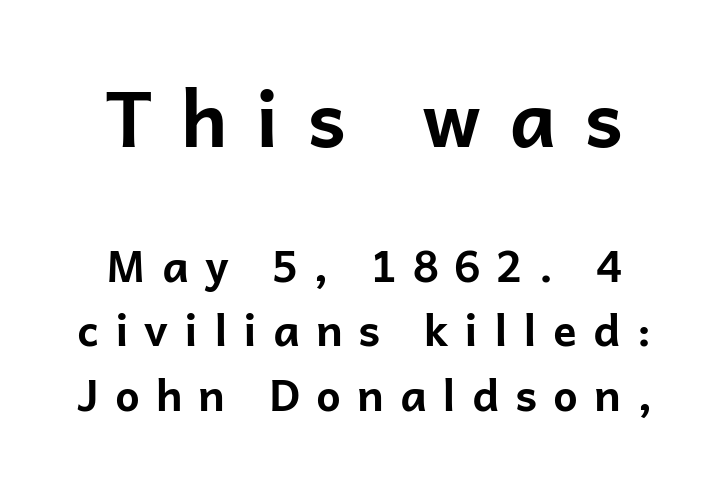
The image shows 77 px bold sans-serif type, upright; set centered, normal line spacing (1.47x), unusually wide letter spacing (+0.36 em), not underlined; the first (top) block is 1.75x larger; low stroke contrast and a medium x-height.
